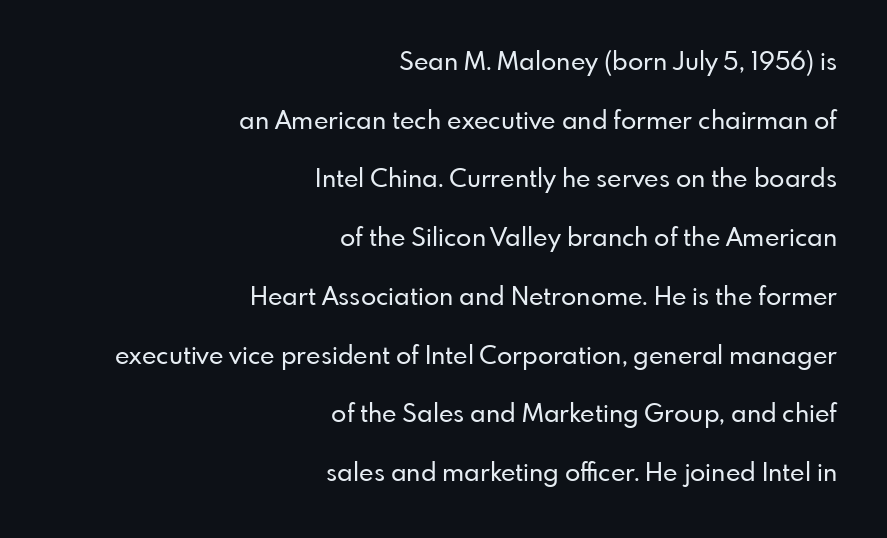
The image shows 25 px text type, upright; set right-aligned, loose line spacing (2.35x), normal letter spacing, not underlined.
